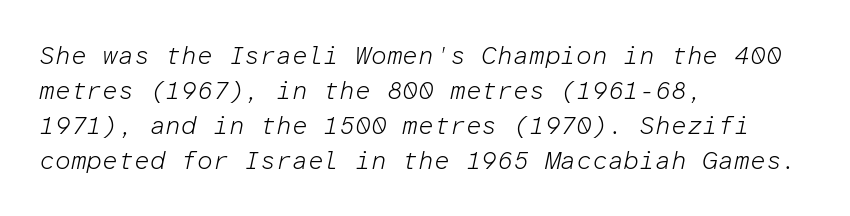
{"italic": "yes", "lean": "right", "slant_degrees": 12, "bold": "no", "underline": "no", "align": "left", "line_spacing": "normal", "line_spacing_ratio": 1.4, "letter_spacing": "normal", "letter_spacing_em": 0.0, "glyph_px": 25}
